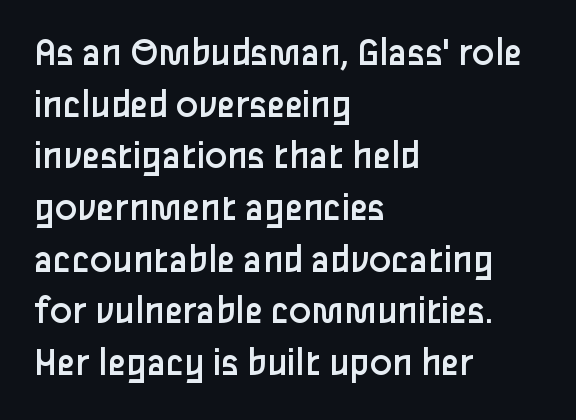
Q: Is the text bold? A: No.
Q: Is the text italic (slanted)? A: No, it is upright.
Q: Is the typeface a serif or a sans-serif typeface? A: Sans-serif.
Q: Is the text underlined? A: No.
Q: How is the paragraph aligned? A: Left-aligned.
Q: Is the spacing between letters normal or unusually wide? A: Normal.
Q: Is the spacing between lines tight, normal or loose? A: Normal.
Q: Width (condensed, normal, or wide)? A: Normal.
Q: Stroke contrast? A: Low.
Q: x-height? A: Medium.
Q: Monospaced? A: No.
